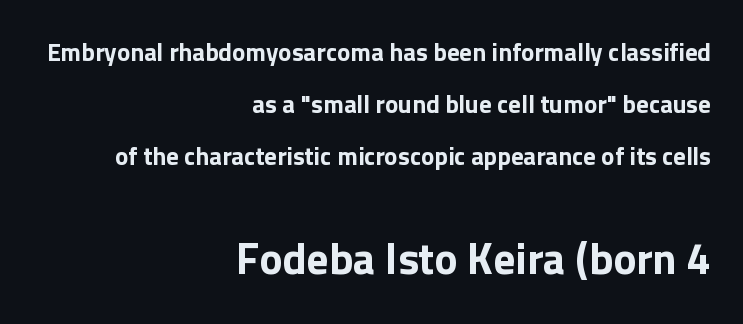
Q: Is the text bold? A: Yes.
Q: Is the text italic (slanted)? A: No, it is upright.
Q: Is the typeface a serif or a sans-serif typeface? A: Sans-serif.
Q: Is the text underlined? A: No.
Q: How is the paragraph aligned? A: Right-aligned.
Q: Is the spacing between letters normal or unusually wide? A: Normal.
Q: Is the spacing between lines tight, normal or loose? A: Loose.
Q: Which block of text is set in a larger size, the first (top) or the second (bottom)? A: The second (bottom) one.
Q: Width (condensed, normal, or wide)? A: Normal.
Q: x-height? A: Medium.
Q: Monospaced? A: No.
